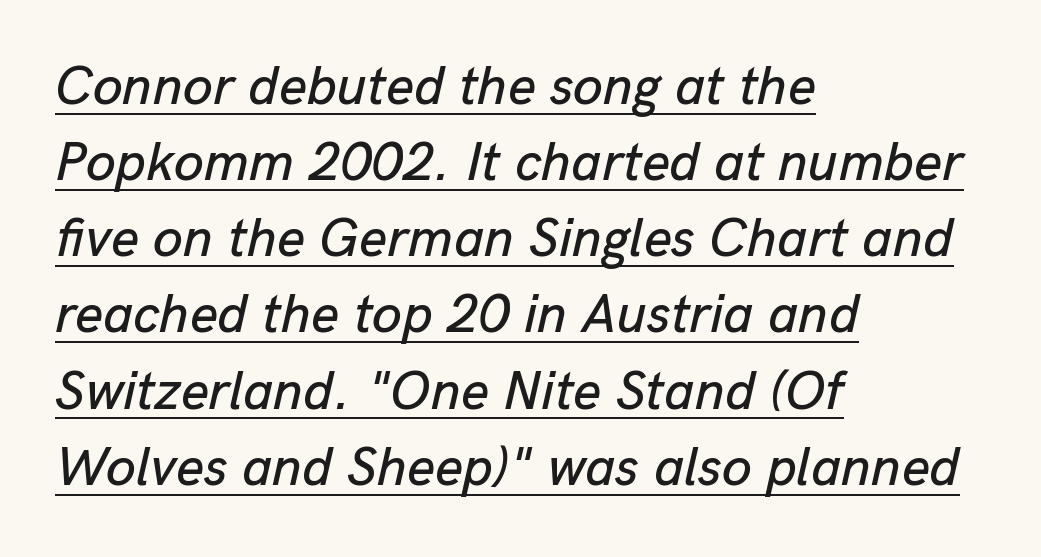
The image shows 54 px text type, italic (leaning right); set left-aligned, normal line spacing (1.41x), normal letter spacing, underlined; low stroke contrast and a medium x-height.
